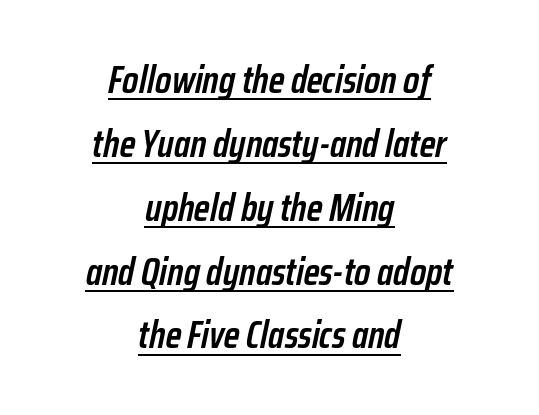
Leftover space on each line is divided equally before and after the words. A rule runs beneath these lines of type. Look at the tracking — it's just the regular setting, nothing added. Summary of vertical rhythm: regular, with standard interline spacing.
